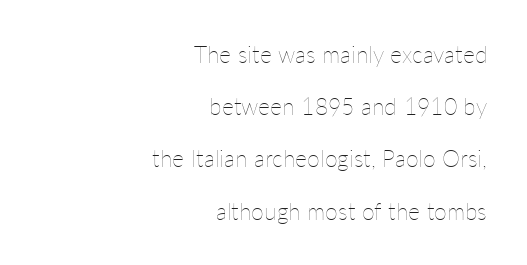
{"italic": "no", "bold": "no", "underline": "no", "align": "right", "line_spacing": "loose", "line_spacing_ratio": 2.27, "letter_spacing": "normal", "letter_spacing_em": 0.0, "glyph_px": 23}
